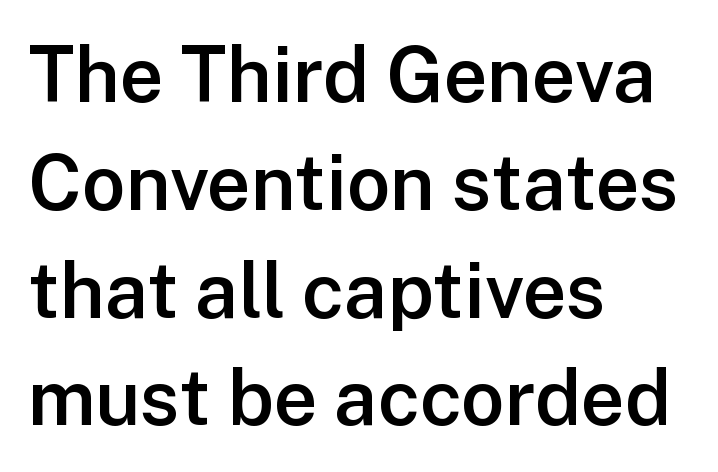
Q: Is the text bold? A: Semi-bold.
Q: Is the text italic (slanted)? A: No, it is upright.
Q: Is the typeface a serif or a sans-serif typeface? A: Sans-serif.
Q: Is the text underlined? A: No.
Q: How is the paragraph aligned? A: Left-aligned.
Q: Is the spacing between letters normal or unusually wide? A: Normal.
Q: Is the spacing between lines tight, normal or loose? A: Normal.
Q: Width (condensed, normal, or wide)? A: Normal.
Q: Stroke contrast? A: Low.
Q: x-height? A: Medium.
Q: Monospaced? A: No.
